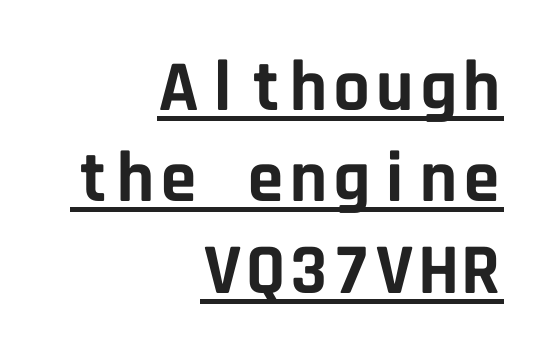
Q: Is the text bold? A: Yes.
Q: Is the text italic (slanted)? A: No, it is upright.
Q: Is the typeface a serif or a sans-serif typeface? A: Sans-serif.
Q: Is the text underlined? A: Yes.
Q: How is the paragraph aligned? A: Right-aligned.
Q: Is the spacing between letters normal or unusually wide? A: Normal.
Q: Is the spacing between lines tight, normal or loose? A: Normal.
Q: Width (condensed, normal, or wide)? A: Normal.
Q: Stroke contrast? A: Low.
Q: x-height? A: Large.
Q: Monospaced? A: Yes.
